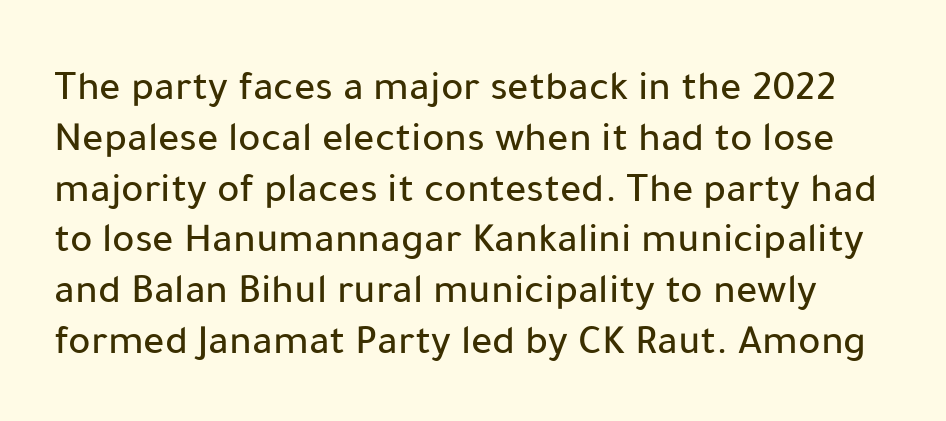
The specimen reads as upright at a glance. This rendering leaves character spacing at its baseline value. Looks like regular typesetting: each glyph gets only the width it needs. The passage shown is not underscored anywhere. Regarding serifs, this sample does without them.
